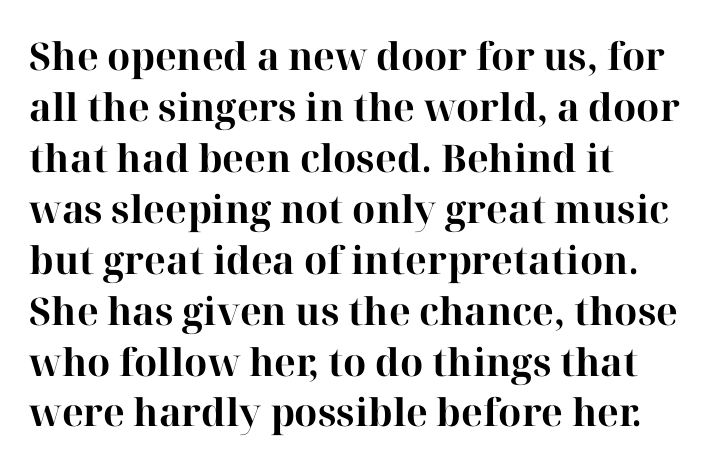
Reading down the block, your eye returns to a fixed left position each line. These lines carry a lot of weight — the face is fully bold. Look at the bottom of the vertical strokes: they flare into serifs here. The rendering uses natural spacing where letterforms have individual widths. Each new line begins a customary step beneath the previous one. The passage shown has conventional tracking throughout.
